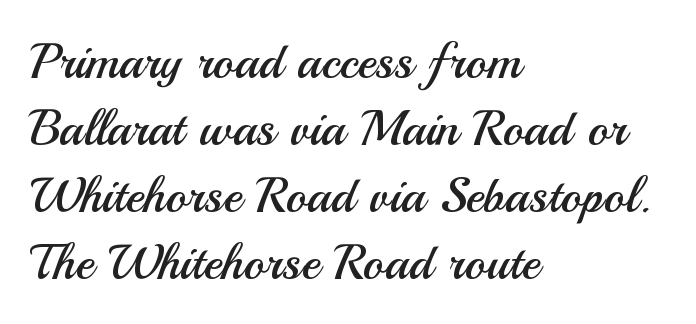
Q: Is the text bold? A: No.
Q: Is the text italic (slanted)? A: Yes.
Q: Is the typeface a serif or a sans-serif typeface? A: Sans-serif.
Q: Is the text underlined? A: No.
Q: How is the paragraph aligned? A: Left-aligned.
Q: Is the spacing between letters normal or unusually wide? A: Normal.
Q: Is the spacing between lines tight, normal or loose? A: Normal.
Q: Width (condensed, normal, or wide)? A: Normal.
Q: Stroke contrast? A: Medium.
Q: x-height? A: Small.
Q: Monospaced? A: No.
